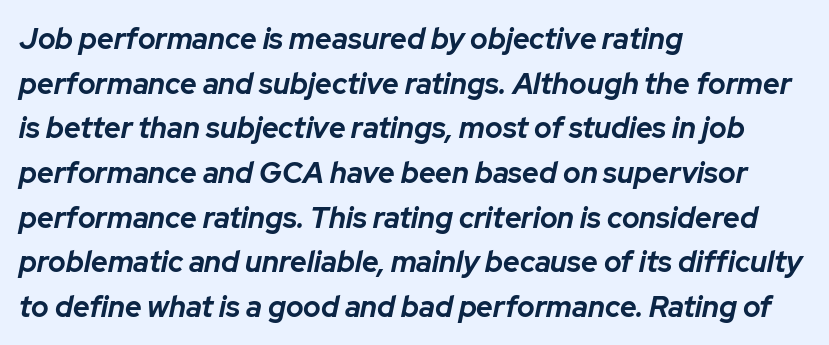
Q: Is the text bold? A: Yes.
Q: Is the text italic (slanted)? A: Yes, it leans right by about 12 degrees.
Q: Is the text underlined? A: No.
Q: How is the paragraph aligned? A: Left-aligned.
Q: Is the spacing between letters normal or unusually wide? A: Normal.
Q: Is the spacing between lines tight, normal or loose? A: Normal.
Q: Width (condensed, normal, or wide)? A: Normal.
Q: Stroke contrast? A: Low.
Q: x-height? A: Medium.
Q: Monospaced? A: No.
